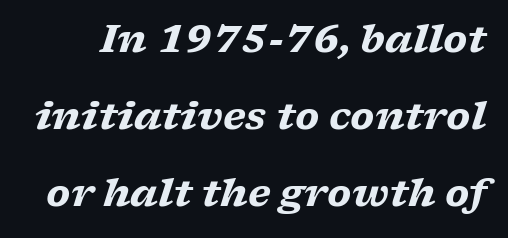
{"serif": "yes", "italic": "yes", "lean": "right", "slant_degrees": 17, "bold": "yes", "weight": "heavy", "width": "wide", "stroke_contrast": "low", "x_height": "medium", "monospaced": "no", "underline": "no", "line_spacing": "loose", "line_spacing_ratio": 2.03, "letter_spacing": "normal", "letter_spacing_em": 0.0, "glyph_px": 38}
